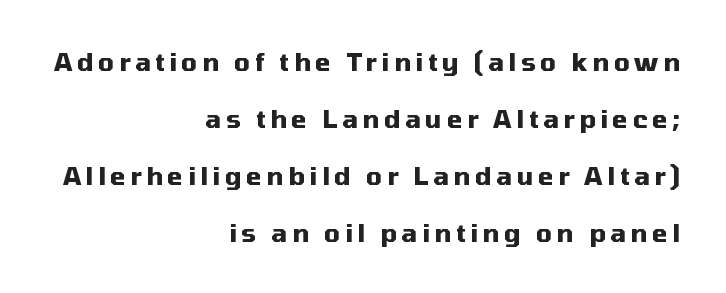
A flush-right, rag-left setting is used for this passage. The baseline area is clear. No italicization has been applied; the sample stays upright. Look at the stroke-to-counter ratio: heavy, a bold. Vertical spacing — loose.
